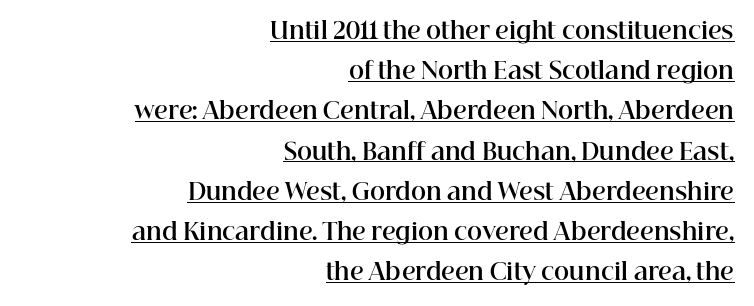
{"italic": "no", "bold": "yes", "underline": "yes", "align": "right", "line_spacing_ratio": 1.75, "letter_spacing": "normal", "letter_spacing_em": 0.0, "glyph_px": 23}
